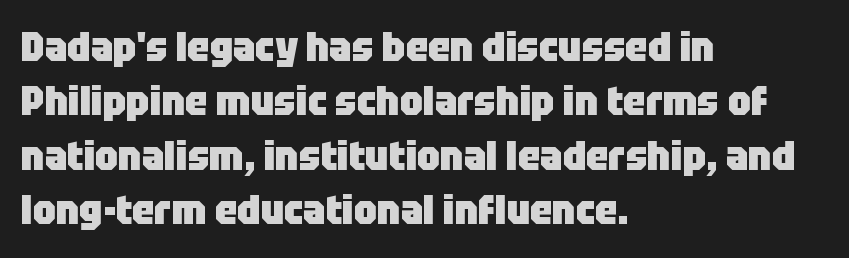
{"serif": "no", "italic": "no", "bold": "yes", "weight": "heavy", "width": "normal", "stroke_contrast": "low", "x_height": "large", "monospaced": "no", "underline": "no", "align": "left", "line_spacing": "normal", "line_spacing_ratio": 1.36, "letter_spacing": "normal", "letter_spacing_em": 0.0, "glyph_px": 40}
